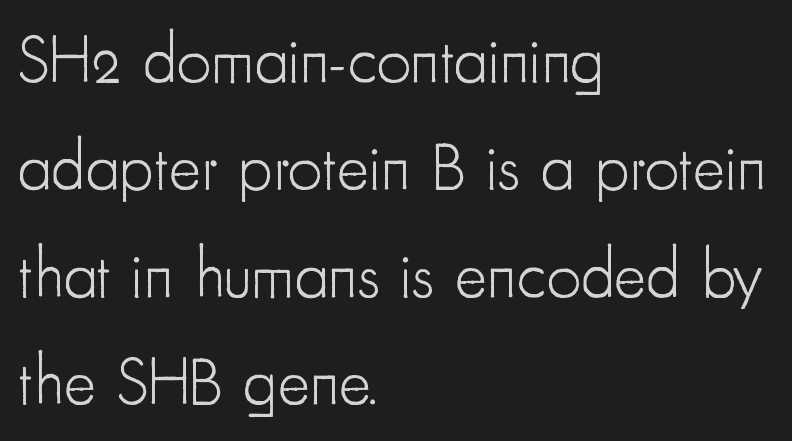
{"serif": "no", "italic": "no", "bold": "no", "weight": "light", "width": "condensed", "stroke_contrast": "low", "x_height": "small", "monospaced": "no", "underline": "no", "align": "left", "line_spacing": "normal", "line_spacing_ratio": 1.58, "letter_spacing": "normal", "letter_spacing_em": 0.0, "glyph_px": 68}
